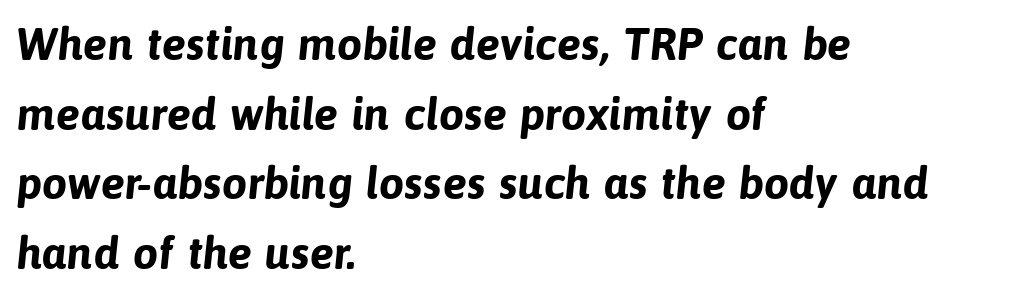
{"serif": "no", "bold": "yes", "weight": "bold", "width": "normal", "stroke_contrast": "low", "x_height": "medium", "monospaced": "no", "underline": "no", "align": "left", "line_spacing": "normal", "line_spacing_ratio": 1.55, "letter_spacing": "normal", "letter_spacing_em": 0.0, "glyph_px": 45}
